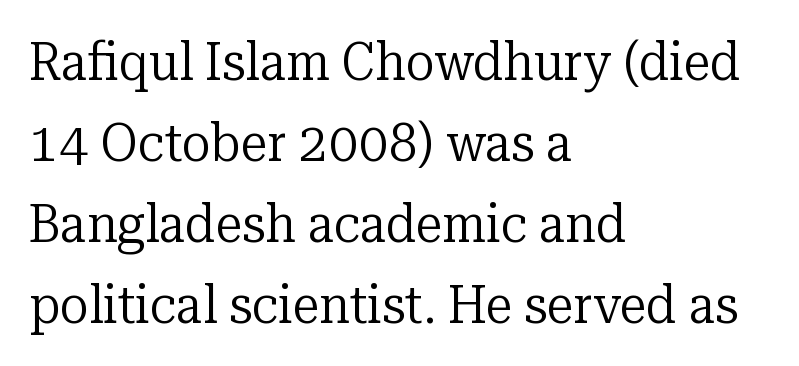
Stem width sits at or under what a default text font uses. Honestly, there is no underline to notice here at all. Is there much room between lines? A standard amount, neither cramped nor airy. The setting favours the left margin, as ordinary paragraphs usually do. Think of a printed novel: that variable character pitch is what you see here.
